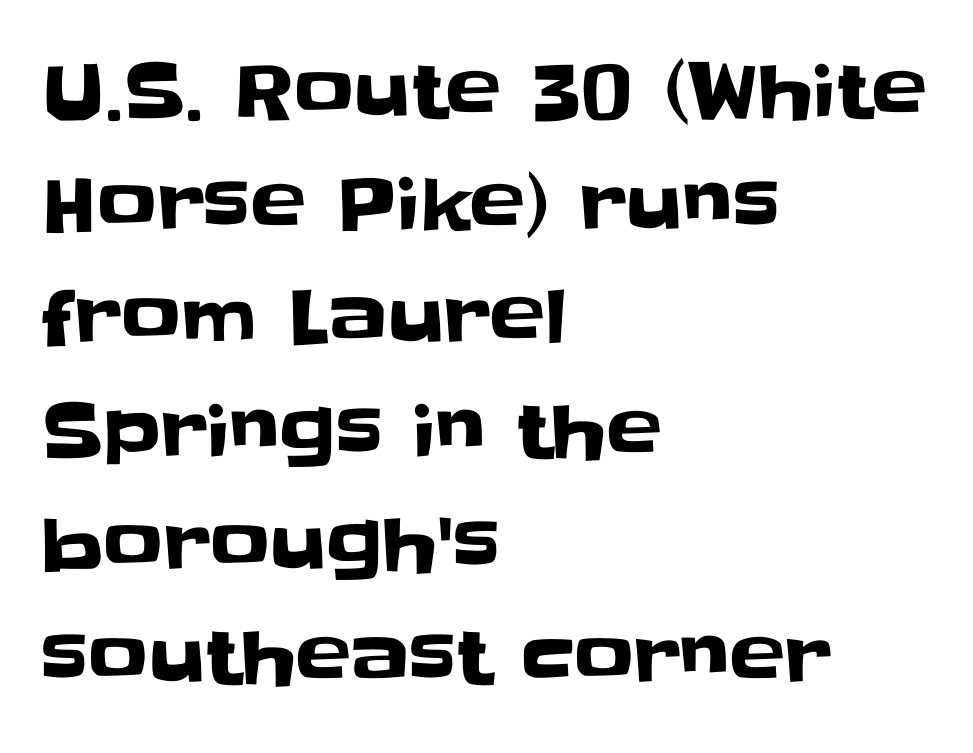
Line spacing here is normal. The setting favours the left margin, as ordinary paragraphs usually do. The lettering stays uniformly vertical, giving the passage a roman look. How are the letters spaced? Ordinarily, with no added tracking. Classification — sans serif. Decoration check: the copy has no underline.
